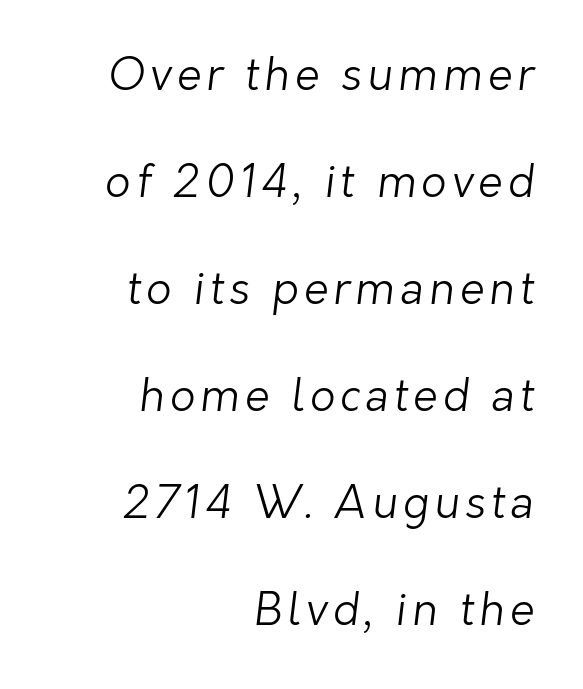
Type style note: lacks serifs. Does the leading feel generous? Absolutely, it's lavish. You could not count columns in this text — the font is proportionally spaced. The space beneath each line is pristine and unruled. A light-to-regular cut is what we see here. This rendering uses right alignment, leaving the left contour irregular.
